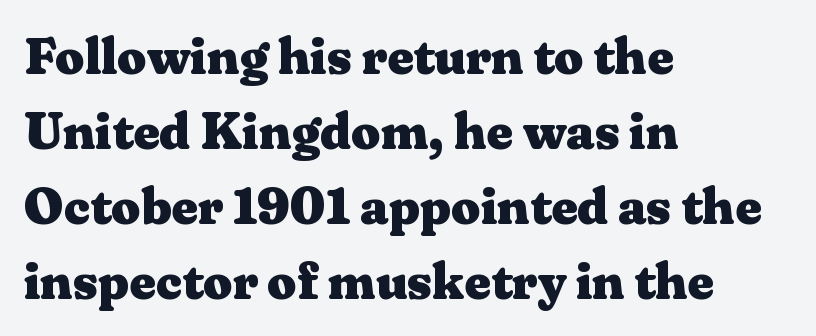
{"serif": "yes", "italic": "no", "bold": "yes", "weight": "heavy", "width": "wide", "stroke_contrast": "medium", "x_height": "medium", "monospaced": "no", "underline": "no", "align": "left", "line_spacing": "normal", "line_spacing_ratio": 1.47, "letter_spacing": "normal", "letter_spacing_em": 0.0, "glyph_px": 51}
